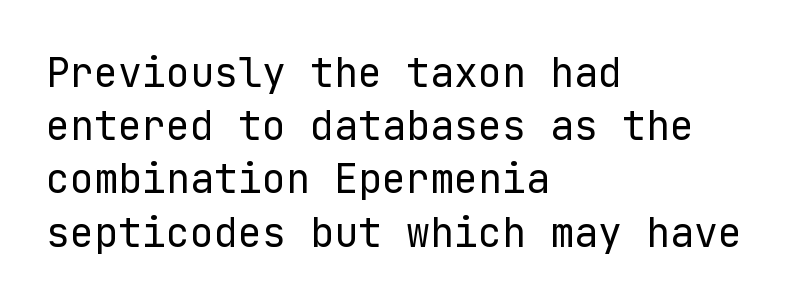
Q: Is the text bold? A: No.
Q: Is the text italic (slanted)? A: No, it is upright.
Q: Is the typeface a serif or a sans-serif typeface? A: Sans-serif.
Q: Is the text underlined? A: No.
Q: How is the paragraph aligned? A: Left-aligned.
Q: Is the spacing between letters normal or unusually wide? A: Normal.
Q: Is the spacing between lines tight, normal or loose? A: Normal.
Q: Width (condensed, normal, or wide)? A: Normal.
Q: Stroke contrast? A: Low.
Q: x-height? A: Medium.
